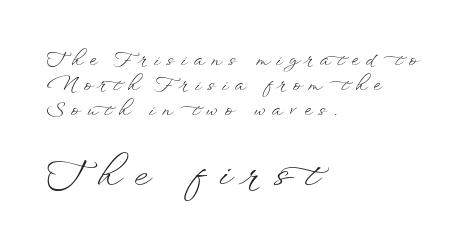
{"bold": "no", "weight": "light", "width": "wide", "stroke_contrast": "low", "x_height": "small", "monospaced": "no", "underline": "no", "align": "left", "line_spacing": "normal", "line_spacing_ratio": 1.38, "letter_spacing": "wide", "letter_spacing_em": 0.4, "larger_block": "second", "size_ratio": 2.06, "glyph_px": 37}
